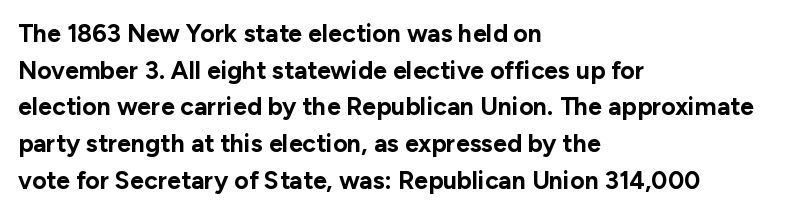
The image shows 25 px bold type, upright; set left-aligned, normal line spacing (1.47x), normal letter spacing, not underlined.
